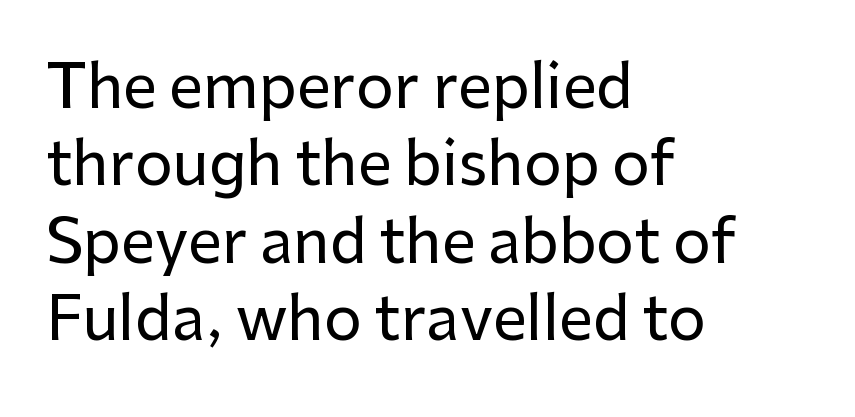
Q: Is the text italic (slanted)? A: No, it is upright.
Q: Is the typeface a serif or a sans-serif typeface? A: Sans-serif.
Q: Is the text underlined? A: No.
Q: How is the paragraph aligned? A: Left-aligned.
Q: Is the spacing between letters normal or unusually wide? A: Normal.
Q: Is the spacing between lines tight, normal or loose? A: Normal.
Q: Width (condensed, normal, or wide)? A: Normal.
Q: Stroke contrast? A: Low.
Q: x-height? A: Medium.
Q: Monospaced? A: No.
